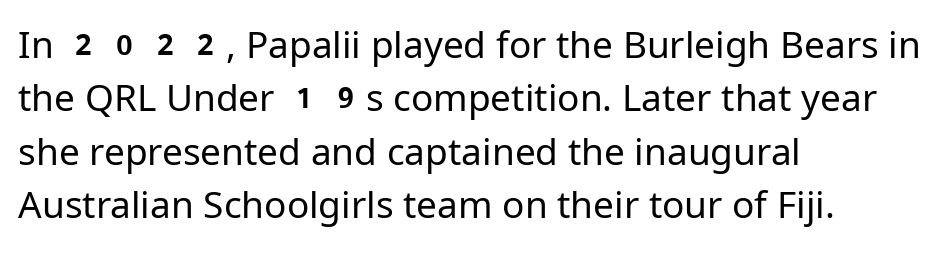
{"serif": "no", "italic": "no", "bold": "no", "weight": "regular", "width": "normal", "stroke_contrast": "low", "x_height": "medium", "monospaced": "no", "underline": "no", "align": "left", "line_spacing": "normal", "line_spacing_ratio": 1.44, "letter_spacing": "normal", "letter_spacing_em": 0.0, "glyph_px": 37}
